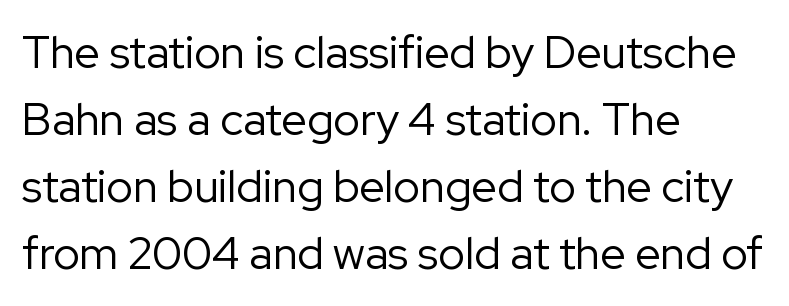
The image shows 45 px regular-weight sans-serif type, upright; set left-aligned, normal line spacing (1.49x), normal letter spacing, not underlined; low stroke contrast and a medium x-height.
